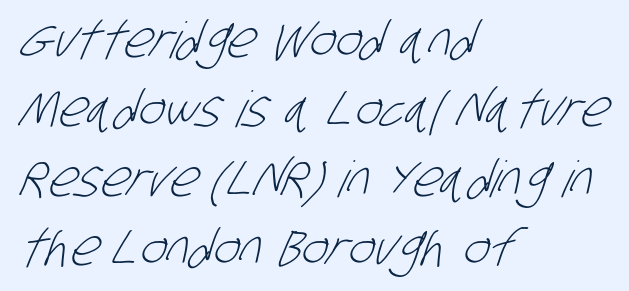
Nobody drew a line under any word here. A quiet, ordinary-to-light weight characterises the typeface. The leading is moderate, giving the passage an even texture. Typographically, this falls in the sans-serif category. The face used here is proportionally spaced, like ordinary book or web type.
